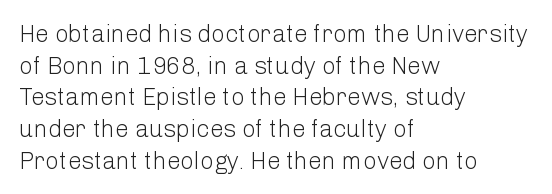
Q: Is the text bold? A: No.
Q: Is the text italic (slanted)? A: No, it is upright.
Q: Is the text underlined? A: No.
Q: How is the paragraph aligned? A: Left-aligned.
Q: Is the spacing between letters normal or unusually wide? A: Normal.
Q: Is the spacing between lines tight, normal or loose? A: Normal.
